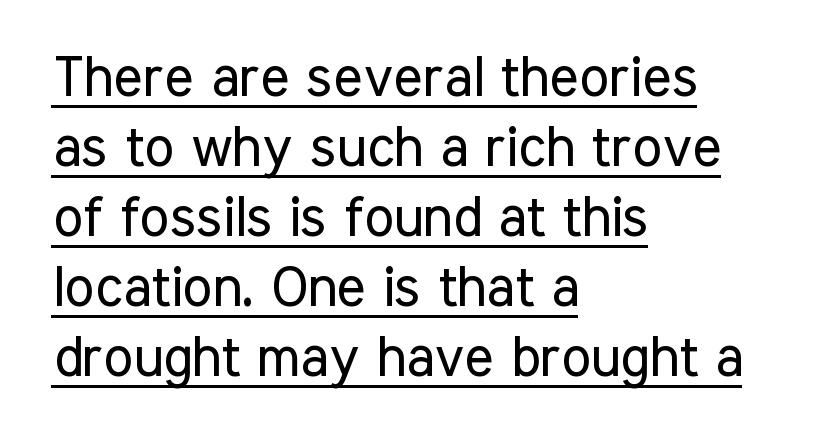
{"serif": "no", "italic": "no", "bold": "no", "weight": "regular", "width": "condensed", "stroke_contrast": "low", "x_height": "medium", "monospaced": "no", "underline": "yes", "align": "left", "line_spacing": "normal", "line_spacing_ratio": 1.25, "letter_spacing": "normal", "letter_spacing_em": 0.0, "glyph_px": 56}
